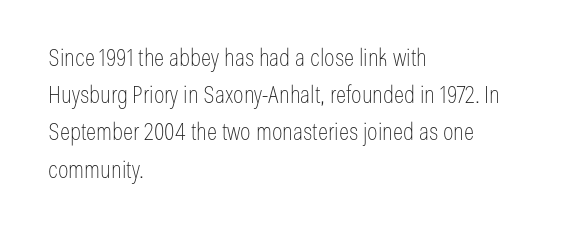
Q: Is the text bold? A: No.
Q: Is the text italic (slanted)? A: No, it is upright.
Q: Is the text underlined? A: No.
Q: How is the paragraph aligned? A: Left-aligned.
Q: Is the spacing between letters normal or unusually wide? A: Normal.
Q: Is the spacing between lines tight, normal or loose? A: Normal.
